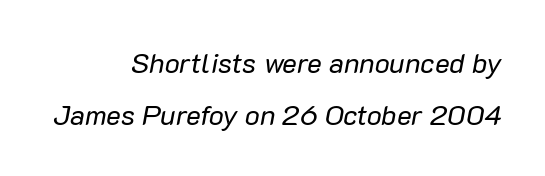
Q: Is the text bold? A: No.
Q: Is the text italic (slanted)? A: Yes, it leans right by about 10 degrees.
Q: Is the text underlined? A: No.
Q: How is the paragraph aligned? A: Right-aligned.
Q: Is the spacing between letters normal or unusually wide? A: Normal.
Q: Width (condensed, normal, or wide)? A: Normal.
Q: Stroke contrast? A: Low.
Q: x-height? A: Medium.
Q: Monospaced? A: No.
